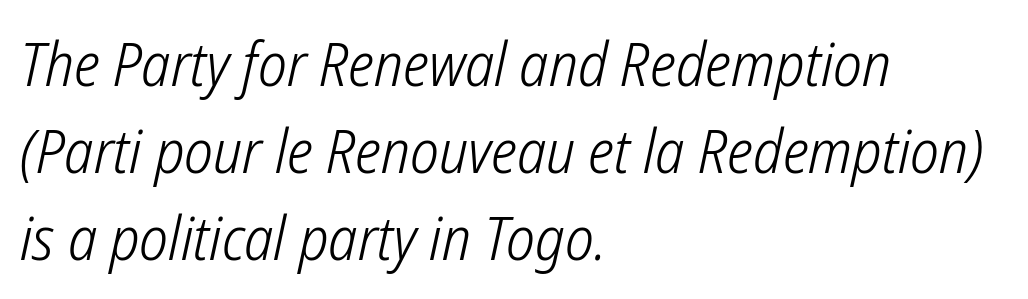
The image shows 61 px light, condensed sans-serif type; set left-aligned, normal line spacing (1.43x), normal letter spacing, not underlined; low stroke contrast and a medium x-height.
